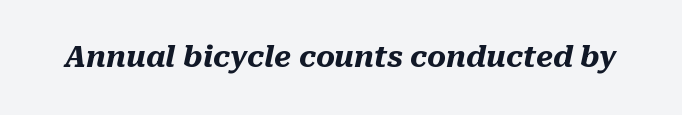
Q: Is the text bold? A: Yes.
Q: Is the text italic (slanted)? A: Yes, it leans right by about 10 degrees.
Q: Is the text underlined? A: No.
Q: Is the spacing between letters normal or unusually wide? A: Normal.
Q: Width (condensed, normal, or wide)? A: Normal.
Q: Stroke contrast? A: Medium.
Q: x-height? A: Medium.
Q: Monospaced? A: No.
